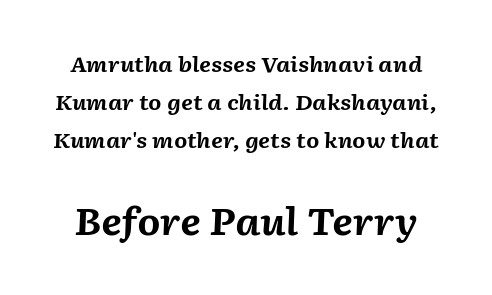
{"italic": "yes", "lean": "right", "slant_degrees": 2, "bold": "yes", "weight": "bold", "width": "normal", "stroke_contrast": "medium", "x_height": "medium", "monospaced": "no", "underline": "no", "line_spacing_ratio": 1.82, "letter_spacing": "normal", "letter_spacing_em": 0.0, "larger_block": "second", "size_ratio": 1.76, "glyph_px": 37}
